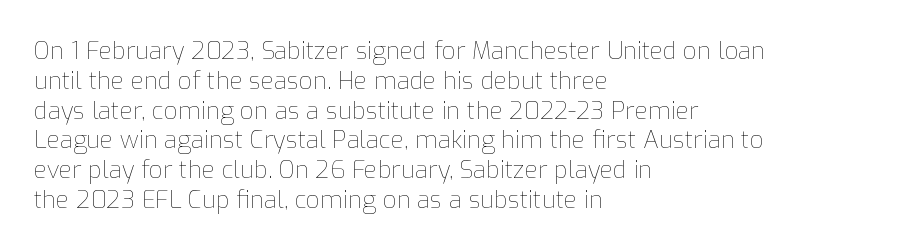
If you drew a line through each stem, it would be perfectly vertical. Tracking value appears to be zero — textbook default spacing. The rag falls on the right side of this text block. The face looks like a standard text weight, possibly lighter. The string is rendered with underlining switched off.
